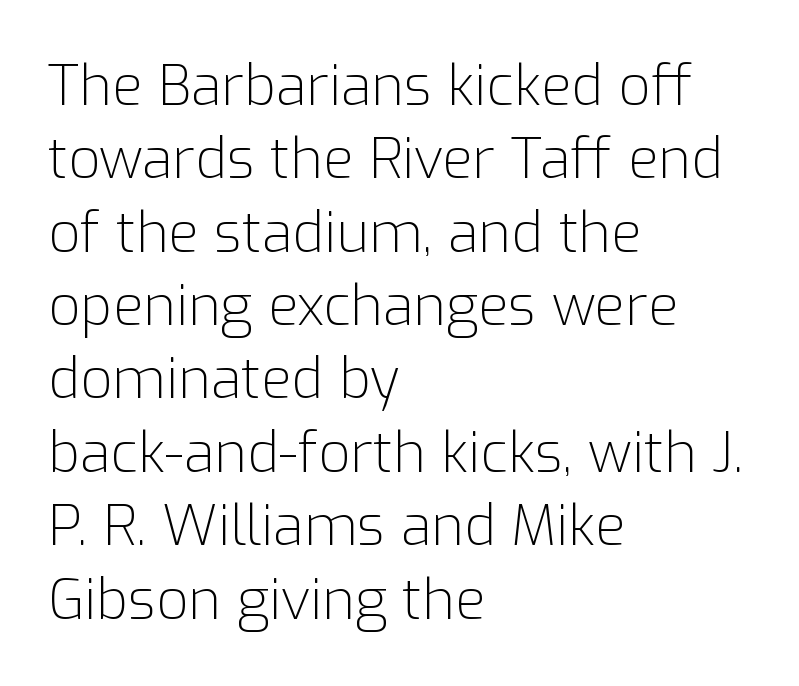
The image shows 56 px light sans-serif type, upright; set left-aligned, normal line spacing (1.31x), normal letter spacing, not underlined; low stroke contrast and a medium x-height.
